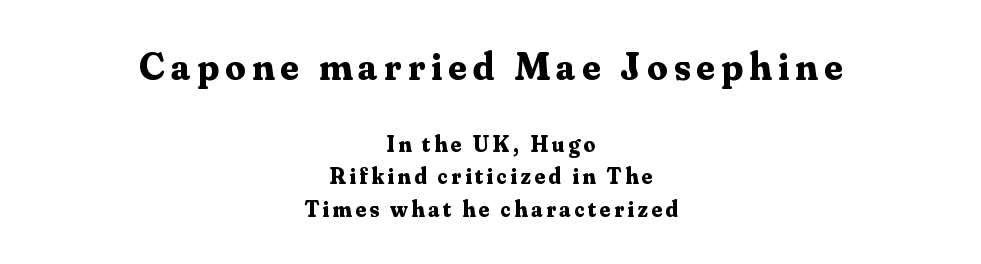
Q: Is the text bold? A: Yes.
Q: Is the text italic (slanted)? A: No, it is upright.
Q: Is the typeface a serif or a sans-serif typeface? A: Serif.
Q: Is the text underlined? A: No.
Q: How is the paragraph aligned? A: Centered.
Q: Is the spacing between lines tight, normal or loose? A: Normal.
Q: Which block of text is set in a larger size, the first (top) or the second (bottom)? A: The first (top) one.
Q: Width (condensed, normal, or wide)? A: Normal.
Q: Stroke contrast? A: Medium.
Q: x-height? A: Small.
Q: Monospaced? A: No.
